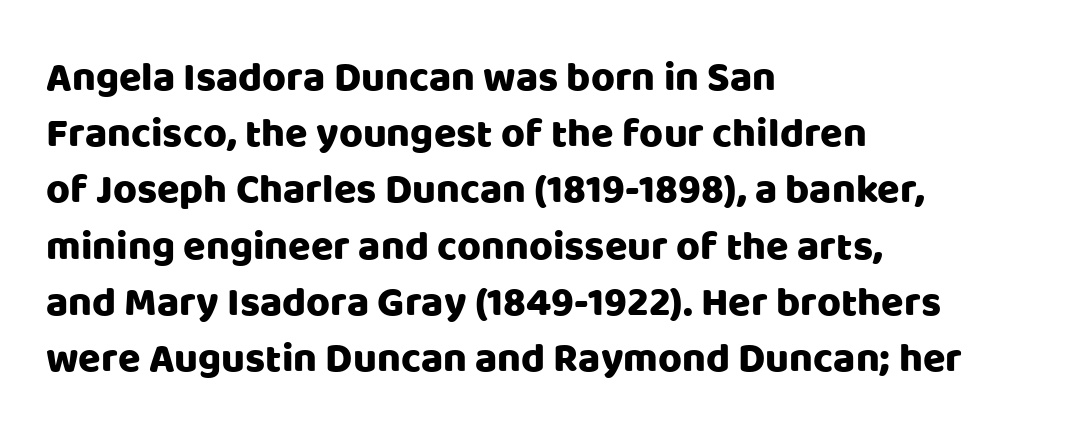
Q: Is the text italic (slanted)? A: No, it is upright.
Q: Is the typeface a serif or a sans-serif typeface? A: Sans-serif.
Q: Is the text underlined? A: No.
Q: How is the paragraph aligned? A: Left-aligned.
Q: Is the spacing between letters normal or unusually wide? A: Normal.
Q: Is the spacing between lines tight, normal or loose? A: Normal.
Q: Width (condensed, normal, or wide)? A: Normal.
Q: Stroke contrast? A: Low.
Q: x-height? A: Large.
Q: Monospaced? A: No.
